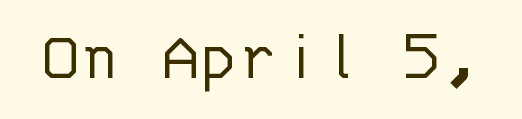
{"serif": "no", "italic": "no", "bold": "no", "weight": "light", "width": "normal", "stroke_contrast": "low", "x_height": "large", "monospaced": "yes", "underline": "no", "letter_spacing": "normal", "letter_spacing_em": 0.0, "glyph_px": 74}
